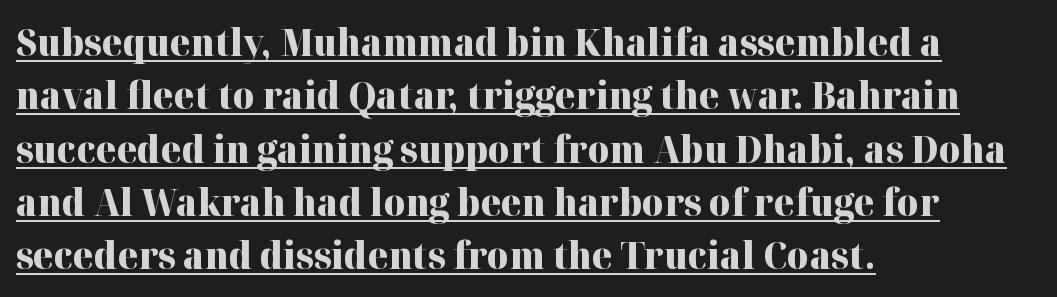
The lines sit at an ordinary, default distance from one another. Ordinary non-slanted type is in use. Inter-character spacing is left at the font's built-in metrics. Notice how the passage keeps a crisp vertical edge on the left only. To sum up the face: it has serifs. A rule runs beneath these lines of type.
